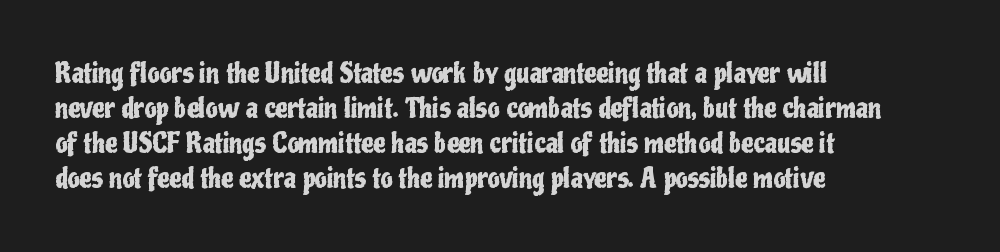
Q: Is the text italic (slanted)? A: No, it is upright.
Q: Is the text underlined? A: No.
Q: How is the paragraph aligned? A: Left-aligned.
Q: Is the spacing between letters normal or unusually wide? A: Normal.
Q: Is the spacing between lines tight, normal or loose? A: Normal.
